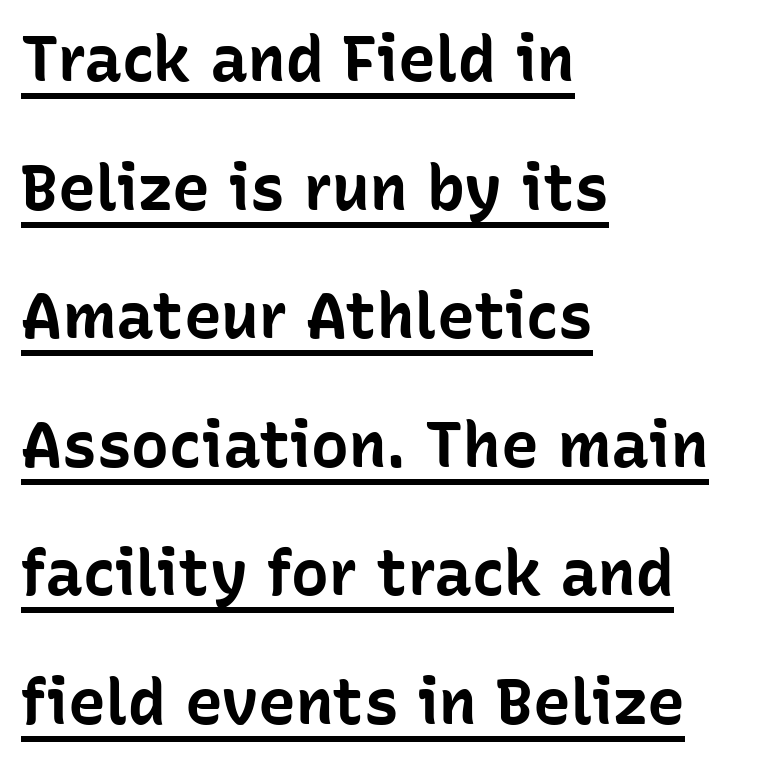
Q: Is the text bold? A: Yes.
Q: Is the text italic (slanted)? A: No, it is upright.
Q: Is the typeface a serif or a sans-serif typeface? A: Sans-serif.
Q: Is the text underlined? A: Yes.
Q: How is the paragraph aligned? A: Left-aligned.
Q: Is the spacing between letters normal or unusually wide? A: Normal.
Q: Is the spacing between lines tight, normal or loose? A: Loose.
Q: Width (condensed, normal, or wide)? A: Normal.
Q: Stroke contrast? A: Low.
Q: x-height? A: Medium.
Q: Monospaced? A: No.
